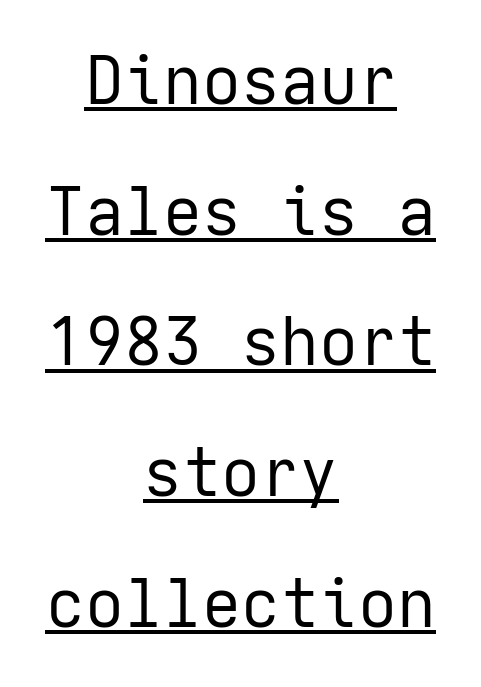
Centered paragraph, ragged on both sides. No extra tracking has been applied to these lines. This sample trades compactness for vertical openness between lines. The passage shown is not bold in any degree. This rendering features underlined lettering.
